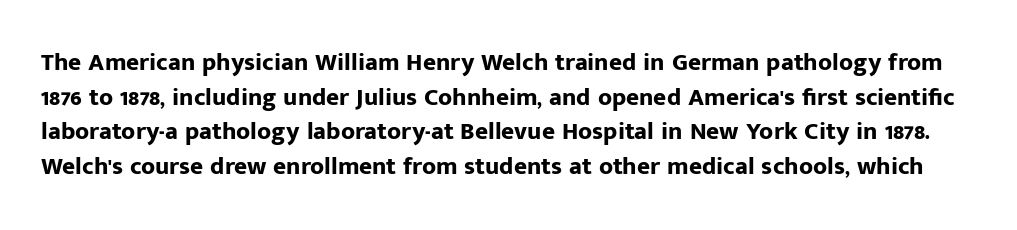
In terms of weight, the rendering is a true, heavy bold. Descenders are the only things crossing below the line. These lines sit exactly where default settings would place them. These lines were composed using upright roman letters. Standard letterfit; no display-style spreading of the glyphs.
